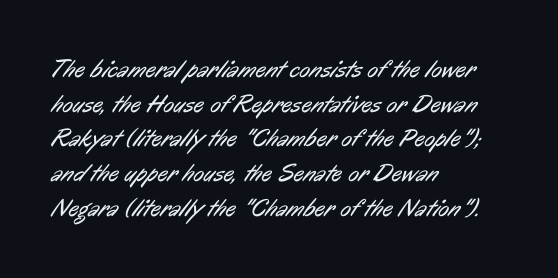
The image shows 25 px text type; set left-aligned, normal line spacing (1.39x), normal letter spacing, not underlined.
